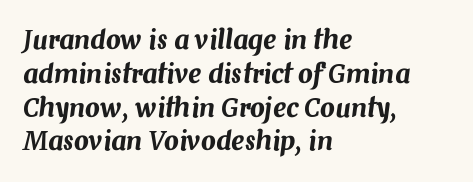
Letters rest on an invisible, unmarked baseline. What stands out about the letter spacing? Nothing — it is the standard amount. The rag falls on the right side of this text block. Rows of type keep a routine distance in the vertical direction.
